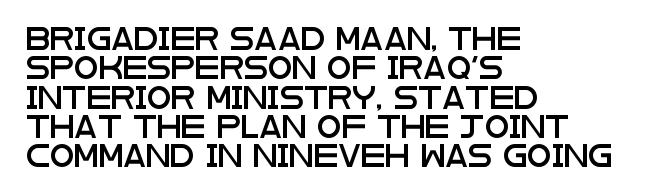
Q: Is the text italic (slanted)? A: No, it is upright.
Q: Is the text underlined? A: No.
Q: How is the paragraph aligned? A: Left-aligned.
Q: Is the spacing between letters normal or unusually wide? A: Normal.
Q: Is the spacing between lines tight, normal or loose? A: Normal.
